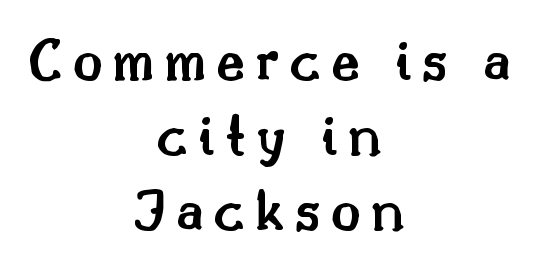
The image shows 62 px semibold serif type, upright; set centered, line spacing 1.21x, not underlined; medium stroke contrast and a small x-height.
